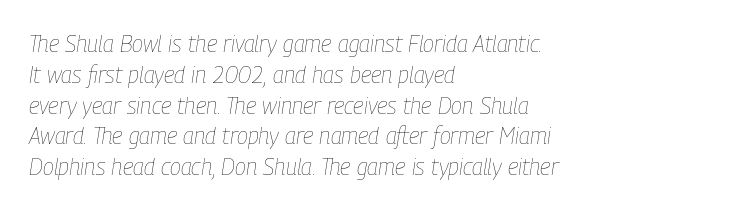
{"italic": "yes", "lean": "right", "slant_degrees": 9, "bold": "no", "underline": "no", "align": "left", "line_spacing": "normal", "line_spacing_ratio": 1.34, "letter_spacing": "normal", "letter_spacing_em": 0.0, "glyph_px": 23}
